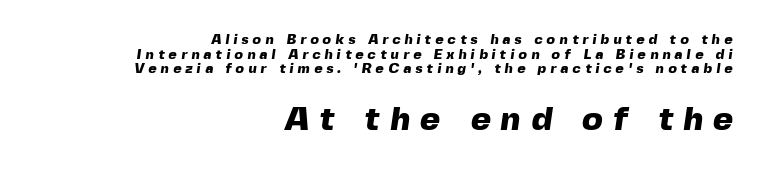
The image shows 34 px heavy sans-serif type; set right-aligned, tight line spacing (1.04x), unusually wide letter spacing (+0.3 em), not underlined; the second (bottom) block is 2.43x larger; a medium x-height.
